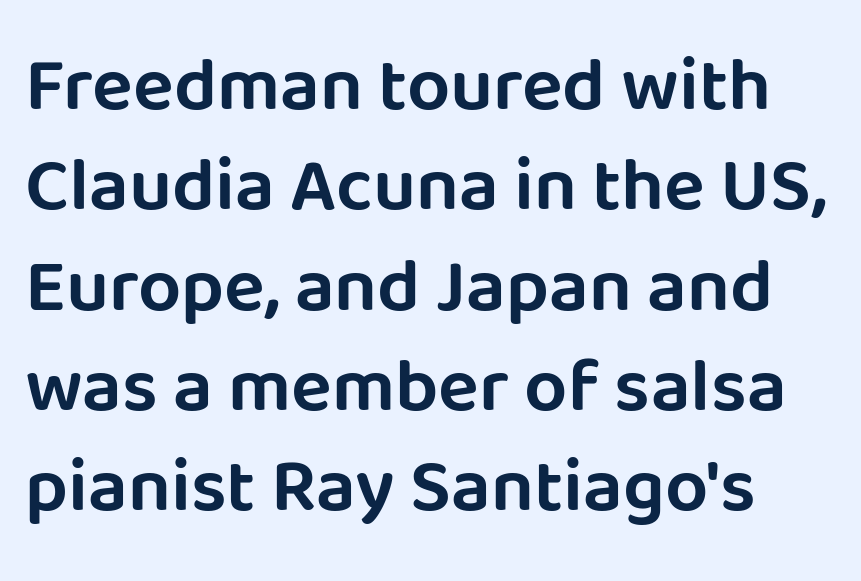
The image shows 76 px sans-serif type, upright; set normal line spacing (1.32x), normal letter spacing, not underlined; low stroke contrast and a large x-height.
